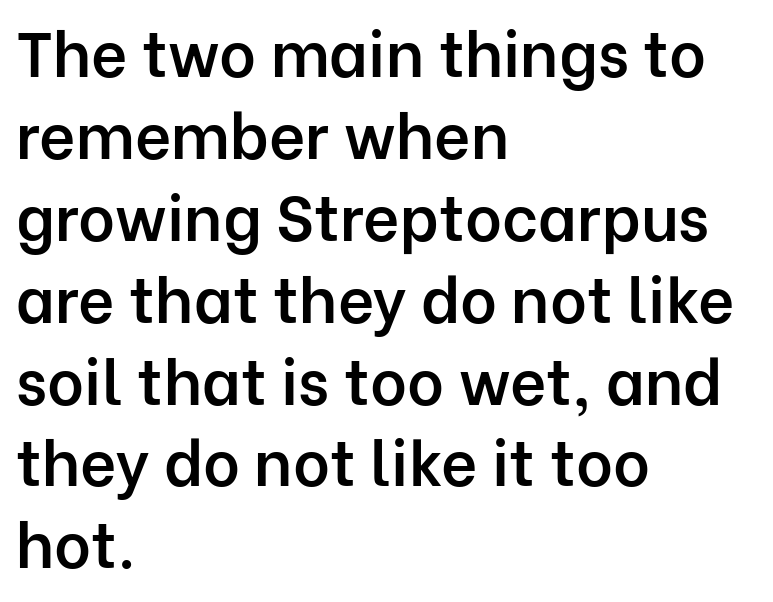
Font category for this specimen: sans-serif. In terms of letterspacing, this is plain default setting. Strokes here are thickened, but only to semibold level. Characters remain perfectly vertical along every line. Leading matches the norm, producing a regular column.
